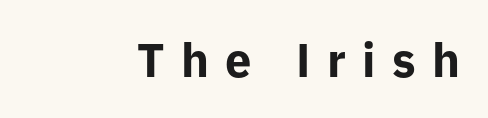
No italicization has been applied; the sample stays upright. In terms of weight, the rendering is a true, heavy bold. These lines are set flush right with a ragged left edge. Proportional: the letters do not fall into vertical columns.
